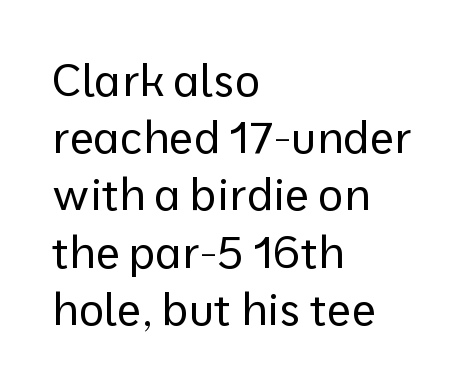
{"serif": "no", "italic": "no", "bold": "no", "weight": "regular", "width": "normal", "stroke_contrast": "low", "x_height": "medium", "monospaced": "no", "underline": "no", "align": "left", "line_spacing": "normal", "line_spacing_ratio": 1.3, "letter_spacing": "normal", "letter_spacing_em": 0.0, "glyph_px": 44}
